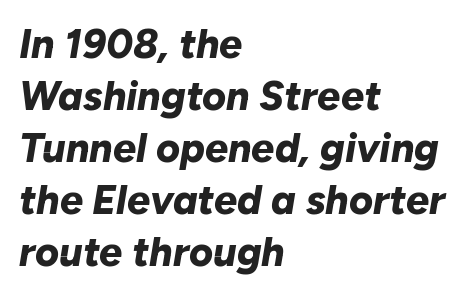
Q: Is the text bold? A: Yes.
Q: Is the text italic (slanted)? A: Yes, it leans right by about 10 degrees.
Q: Is the text underlined? A: No.
Q: How is the paragraph aligned? A: Left-aligned.
Q: Is the spacing between letters normal or unusually wide? A: Normal.
Q: Is the spacing between lines tight, normal or loose? A: Normal.
Q: Width (condensed, normal, or wide)? A: Normal.
Q: Stroke contrast? A: Low.
Q: x-height? A: Medium.
Q: Monospaced? A: No.
